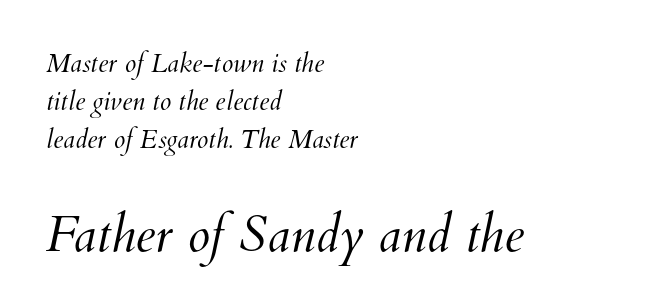
The paragraph shown leans on its left margin. The letters advance in unequal steps, a hallmark of proportional type. A student would notice the bottom passage is typeset larger than what precedes it. The designer left line spacing at the default. Clear beneath every line of the passage.
